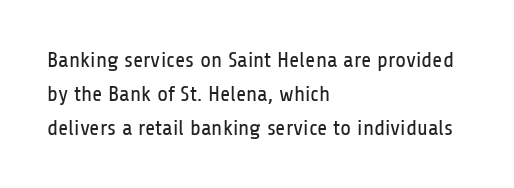
The image shows 22 px text type, upright; set left-aligned, normal line spacing (1.54x), normal letter spacing, not underlined.
